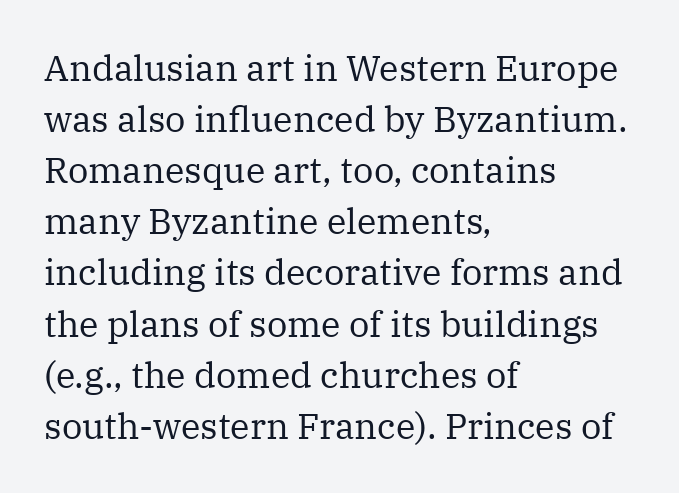
Q: Is the text bold? A: No.
Q: Is the text italic (slanted)? A: No, it is upright.
Q: Is the typeface a serif or a sans-serif typeface? A: Serif.
Q: Is the text underlined? A: No.
Q: How is the paragraph aligned? A: Left-aligned.
Q: Is the spacing between letters normal or unusually wide? A: Normal.
Q: Is the spacing between lines tight, normal or loose? A: Normal.
Q: Width (condensed, normal, or wide)? A: Normal.
Q: Stroke contrast? A: Medium.
Q: x-height? A: Medium.
Q: Monospaced? A: No.
